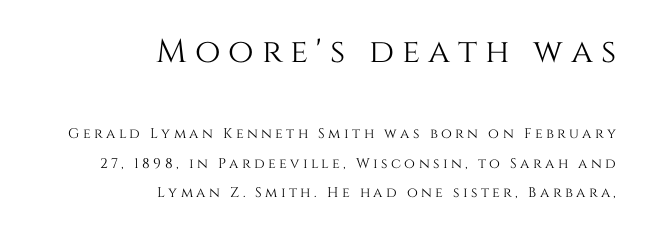
{"italic": "no", "width": "normal", "stroke_contrast": "medium", "x_height": "large", "monospaced": "no", "underline": "no", "align": "right", "line_spacing": "loose", "line_spacing_ratio": 2.09, "letter_spacing": "wide", "letter_spacing_em": 0.24, "larger_block": "first", "size_ratio": 2.36, "glyph_px": 33}
